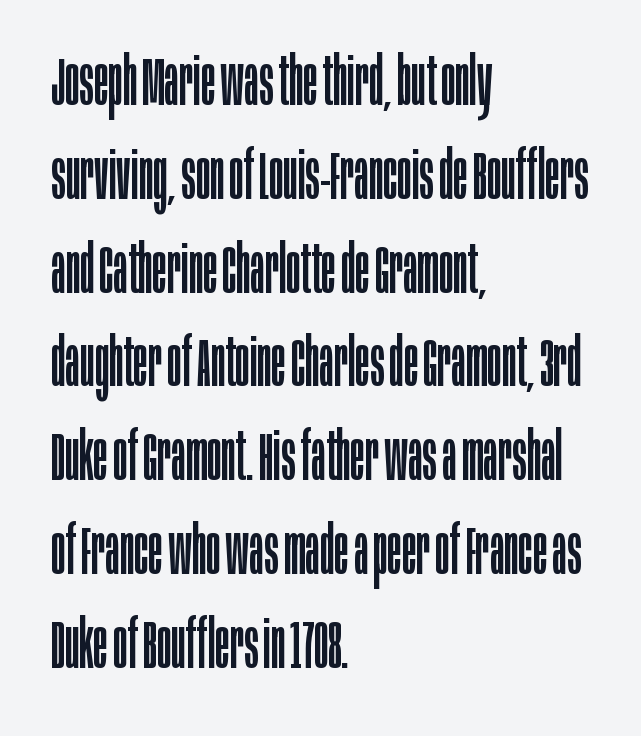
The image shows 67 px regular-weight, condensed sans-serif type, upright; set left-aligned, normal line spacing (1.4x), normal letter spacing, not underlined; low stroke contrast and a large x-height.
